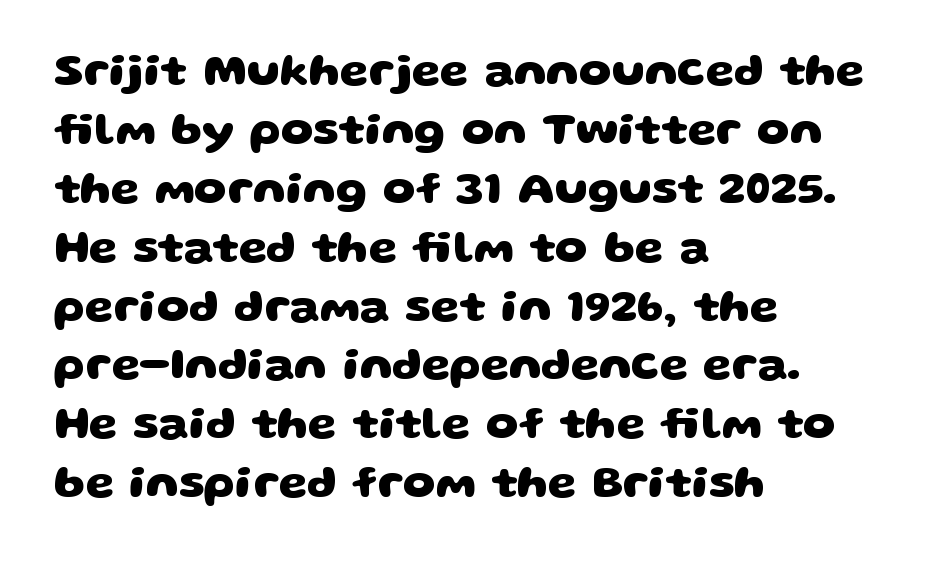
The image shows 46 px heavy, wide sans-serif type; set left-aligned, normal line spacing (1.28x), normal letter spacing, not underlined; low stroke contrast and a large x-height.
